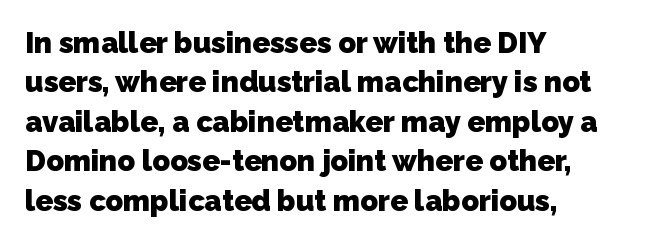
{"serif": "no", "bold": "yes", "weight": "heavy", "width": "normal", "stroke_contrast": "low", "x_height": "medium", "monospaced": "no", "underline": "no", "align": "left", "line_spacing": "normal", "line_spacing_ratio": 1.36, "letter_spacing": "normal", "letter_spacing_em": 0.0, "glyph_px": 29}
